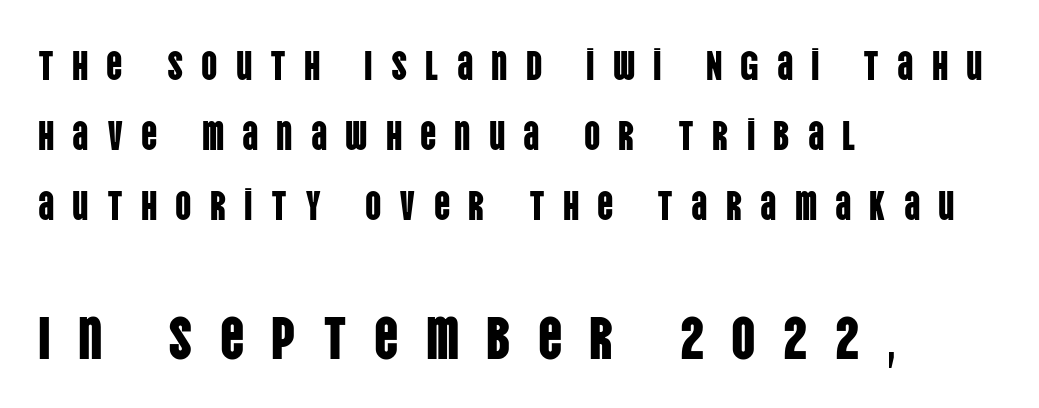
The image shows 60 px condensed sans-serif type, upright; set left-aligned, line spacing 1.75x, unusually wide letter spacing (+0.45 em), not underlined; the second (bottom) block is 1.5x larger; low stroke contrast and a large x-height.
